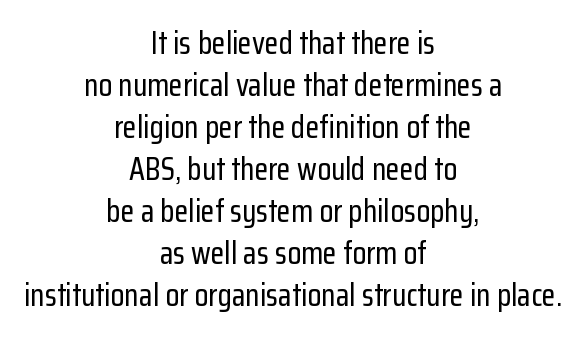
{"serif": "no", "italic": "no", "width": "condensed", "stroke_contrast": "low", "x_height": "medium", "monospaced": "no", "underline": "no", "align": "center", "line_spacing": "normal", "line_spacing_ratio": 1.31, "letter_spacing": "normal", "letter_spacing_em": 0.0, "glyph_px": 32}
